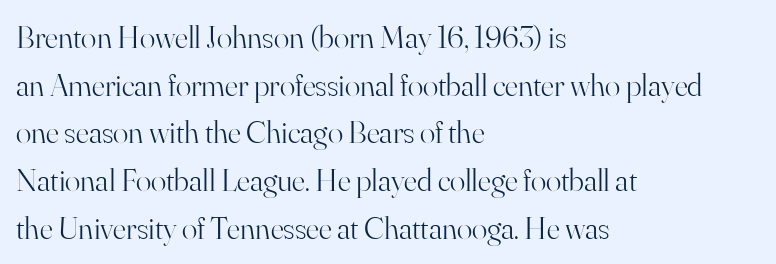
The image shows 32 px light serif type, upright; set left-aligned, normal line spacing (1.49x), normal letter spacing, not underlined; high stroke contrast and a small x-height.
